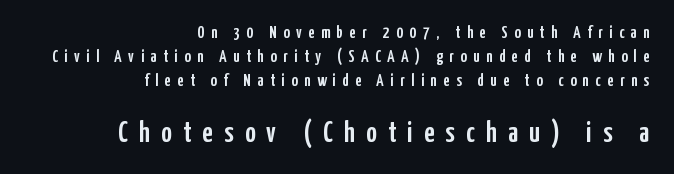
The image shows 29 px condensed sans-serif type, upright; set right-aligned, normal line spacing (1.41x), unusually wide letter spacing (+0.39 em), not underlined; the second (bottom) block is 1.71x larger; low stroke contrast and a medium x-height.
